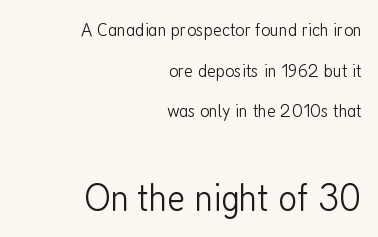
Looks like regular typesetting: each glyph gets only the width it needs. Italic: no, the glyphs are upright roman. Caption: standard tracking, unaltered. In terms of leading, this rendering errs on the spacious side.
